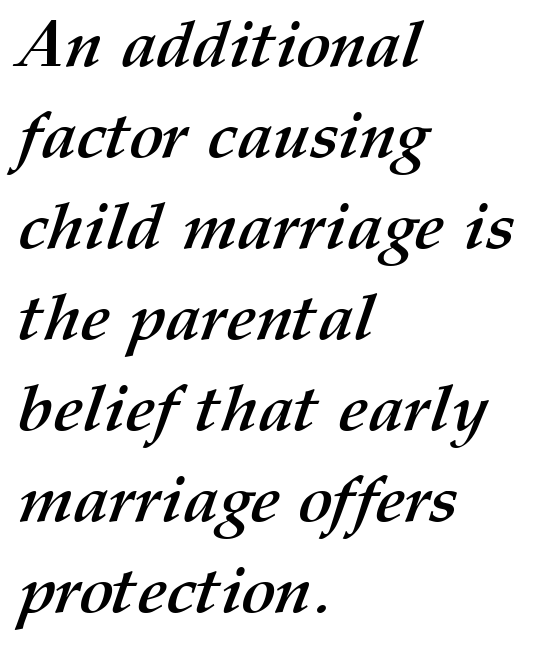
Standard letterfit; no display-style spreading of the glyphs. Caption: bold face, heavy strokes. Character widths vary here, with narrow letters taking less room than wide ones. Does the copy run flush right? No — it runs flush left. Each new line begins a customary step beneath the previous one. Any mark beneath the type? The region is blank.
